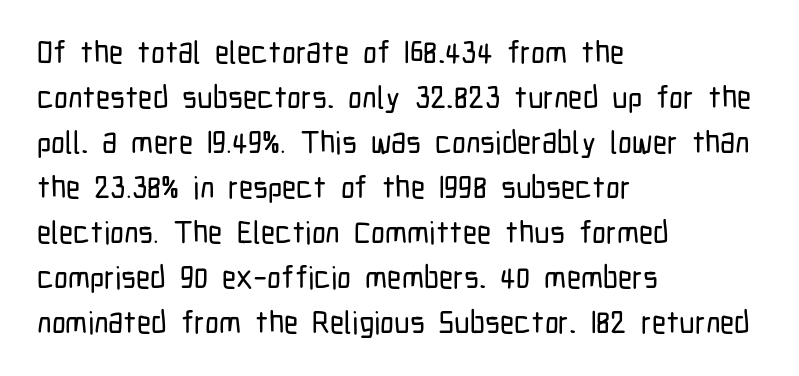
Q: Is the text italic (slanted)? A: No, it is upright.
Q: Is the typeface a serif or a sans-serif typeface? A: Sans-serif.
Q: Is the text underlined? A: No.
Q: How is the paragraph aligned? A: Left-aligned.
Q: Is the spacing between letters normal or unusually wide? A: Normal.
Q: Is the spacing between lines tight, normal or loose? A: Normal.
Q: Width (condensed, normal, or wide)? A: Condensed.
Q: Stroke contrast? A: Low.
Q: x-height? A: Medium.
Q: Monospaced? A: No.
